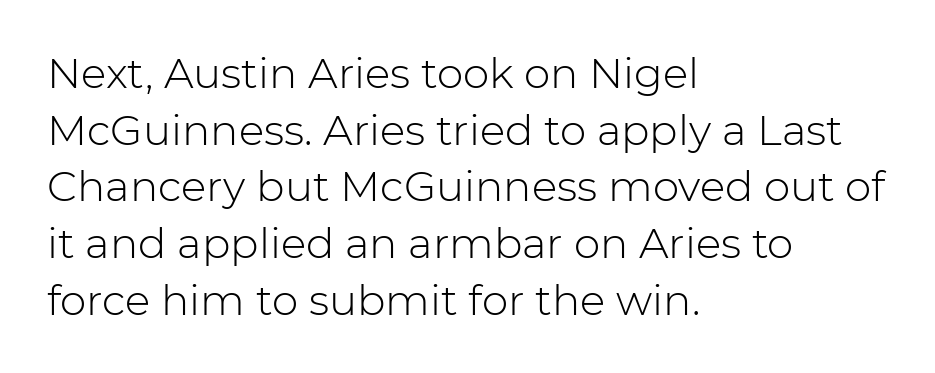
Q: Is the text bold? A: No.
Q: Is the text italic (slanted)? A: No, it is upright.
Q: Is the typeface a serif or a sans-serif typeface? A: Sans-serif.
Q: Is the text underlined? A: No.
Q: How is the paragraph aligned? A: Left-aligned.
Q: Is the spacing between letters normal or unusually wide? A: Normal.
Q: Is the spacing between lines tight, normal or loose? A: Normal.
Q: Width (condensed, normal, or wide)? A: Normal.
Q: Stroke contrast? A: Low.
Q: x-height? A: Medium.
Q: Monospaced? A: No.
